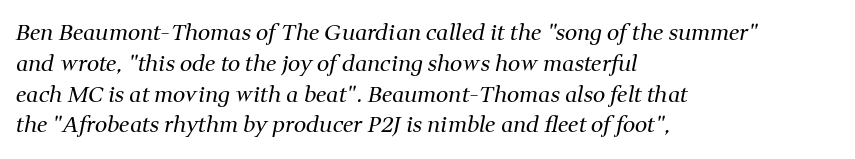
Q: Is the text bold? A: No.
Q: Is the text italic (slanted)? A: Yes, it leans right by about 11 degrees.
Q: Is the text underlined? A: No.
Q: How is the paragraph aligned? A: Left-aligned.
Q: Is the spacing between letters normal or unusually wide? A: Normal.
Q: Is the spacing between lines tight, normal or loose? A: Normal.
